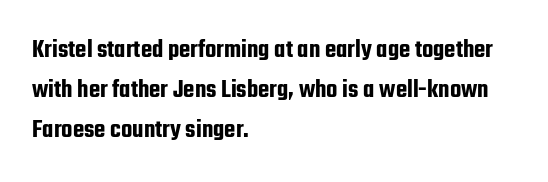
{"italic": "no", "underline": "no", "align": "left", "line_spacing": "normal", "line_spacing_ratio": 1.53, "letter_spacing": "normal", "letter_spacing_em": 0.0, "glyph_px": 26}
